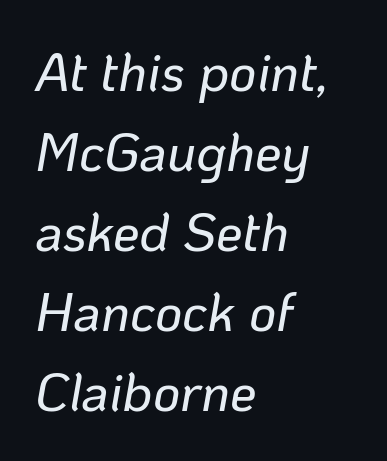
{"italic": "yes", "lean": "right", "slant_degrees": 10, "width": "normal", "stroke_contrast": "low", "x_height": "medium", "monospaced": "no", "underline": "no", "align": "left", "line_spacing": "normal", "line_spacing_ratio": 1.51, "letter_spacing": "normal", "letter_spacing_em": 0.0, "glyph_px": 53}
